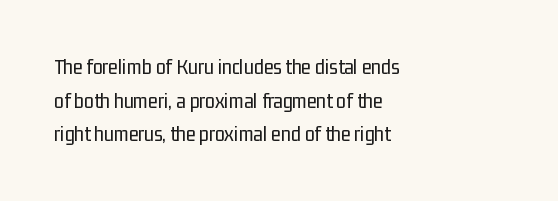
Unbolded letterforms with no extra heft. The letterforms sit shoulder to shoulder at normal distance. Line spacing here is normal. Glance below the letters and you will spot only blank space. Visually the block forms a straight wall on the left and a jagged coastline on the right.
